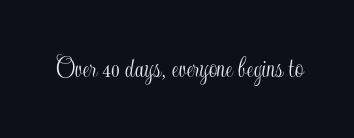
{"width": "condensed", "x_height": "small", "monospaced": "no", "underline": "no", "letter_spacing": "normal", "letter_spacing_em": 0.0, "glyph_px": 30}
